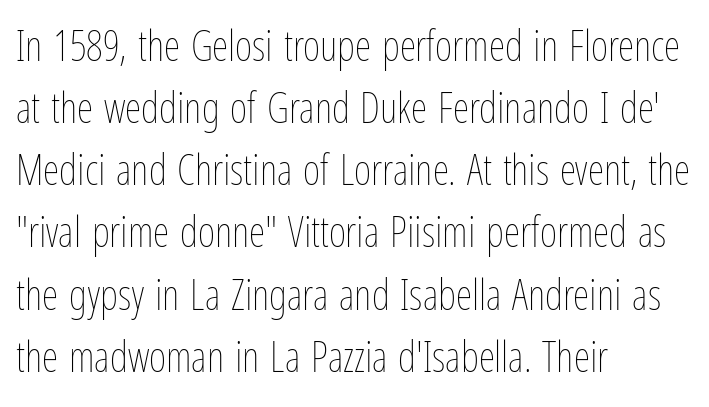
Q: Is the text bold? A: No.
Q: Is the text italic (slanted)? A: No, it is upright.
Q: Is the text underlined? A: No.
Q: How is the paragraph aligned? A: Left-aligned.
Q: Is the spacing between letters normal or unusually wide? A: Normal.
Q: Is the spacing between lines tight, normal or loose? A: Normal.
Q: Width (condensed, normal, or wide)? A: Condensed.
Q: Stroke contrast? A: Low.
Q: x-height? A: Medium.
Q: Monospaced? A: No.
